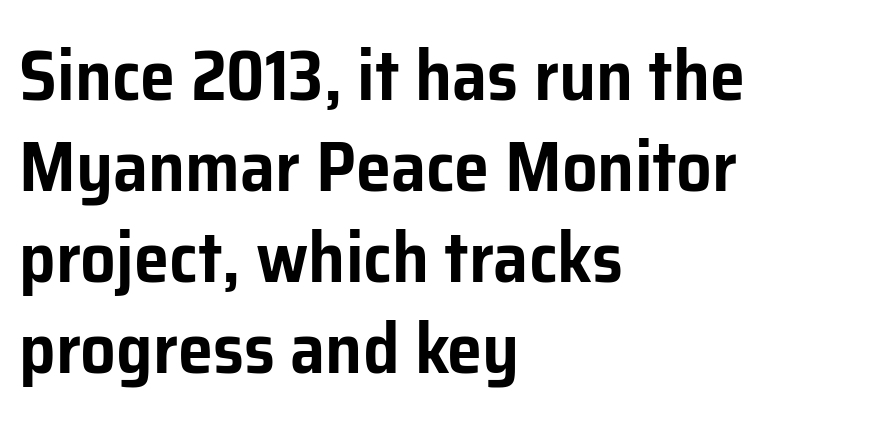
{"serif": "no", "italic": "no", "width": "normal", "stroke_contrast": "low", "x_height": "medium", "monospaced": "no", "underline": "no", "align": "left", "line_spacing": "normal", "line_spacing_ratio": 1.28, "letter_spacing": "normal", "letter_spacing_em": 0.0, "glyph_px": 71}
